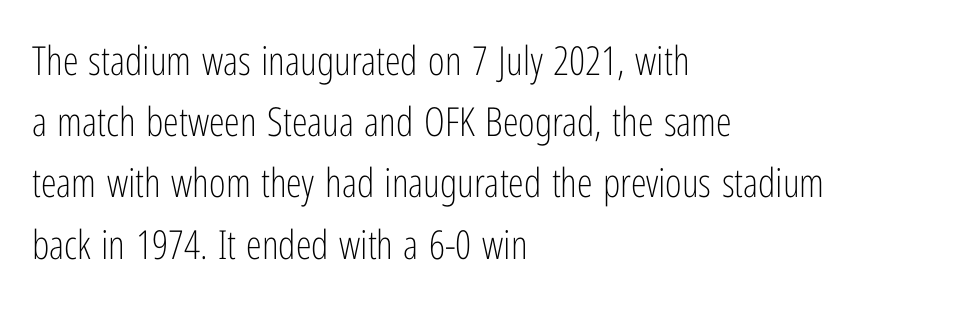
{"serif": "no", "italic": "no", "bold": "no", "weight": "light", "width": "condensed", "stroke_contrast": "low", "x_height": "medium", "monospaced": "no", "underline": "no", "align": "left", "line_spacing": "normal", "line_spacing_ratio": 1.53, "letter_spacing": "normal", "letter_spacing_em": 0.0, "glyph_px": 40}
